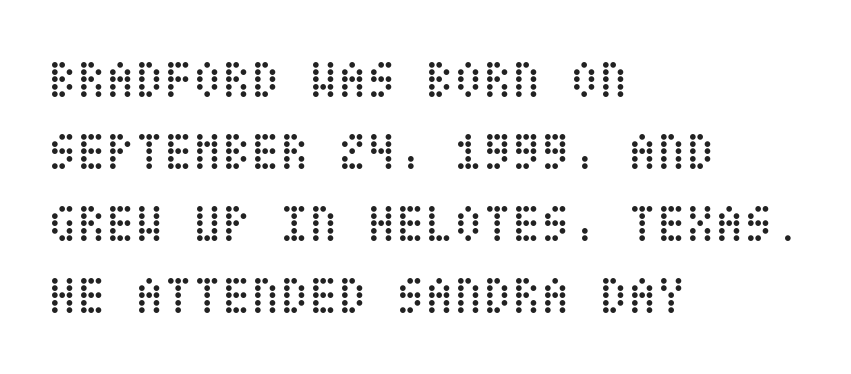
Heft: none added — not bold. The lines sit at an ordinary, default distance from one another. The strip under each line holds only bare page. The lettering stays uniformly vertical, giving the passage a roman look.
